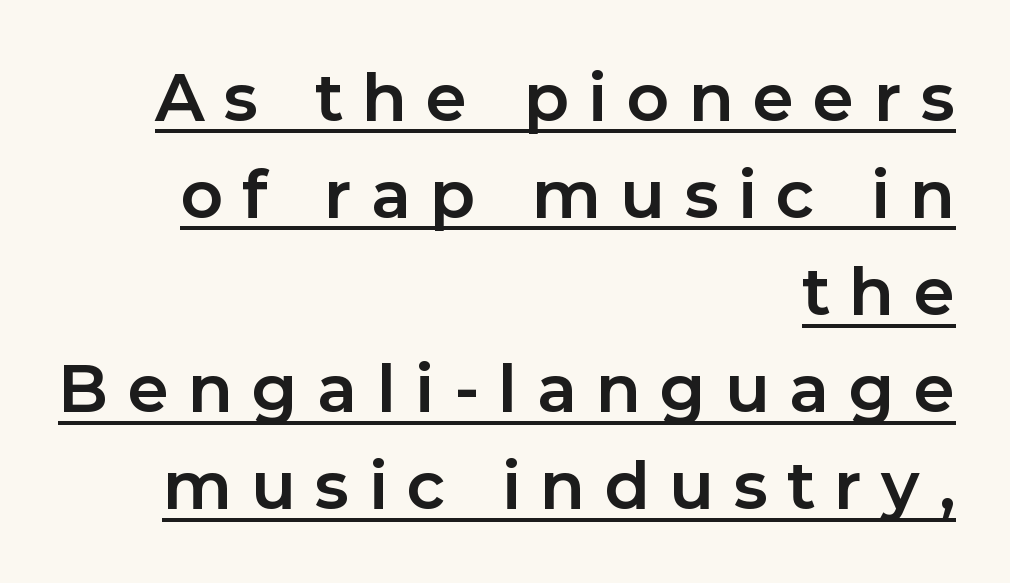
The image shows 66 px bold sans-serif type, upright; set right-aligned, normal line spacing (1.47x), unusually wide letter spacing (+0.29 em), underlined; low stroke contrast and a medium x-height.
